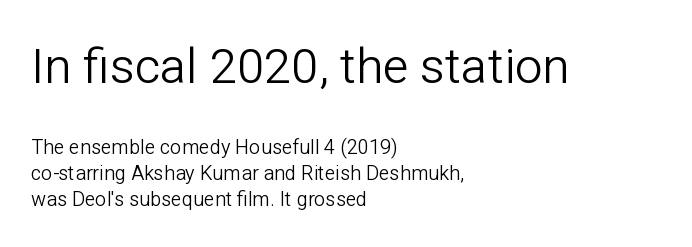
The image shows 49 px light sans-serif type, upright; set left-aligned, normal line spacing (1.29x), normal letter spacing, not underlined; the first (top) block is 2.45x larger; low stroke contrast and a medium x-height.
